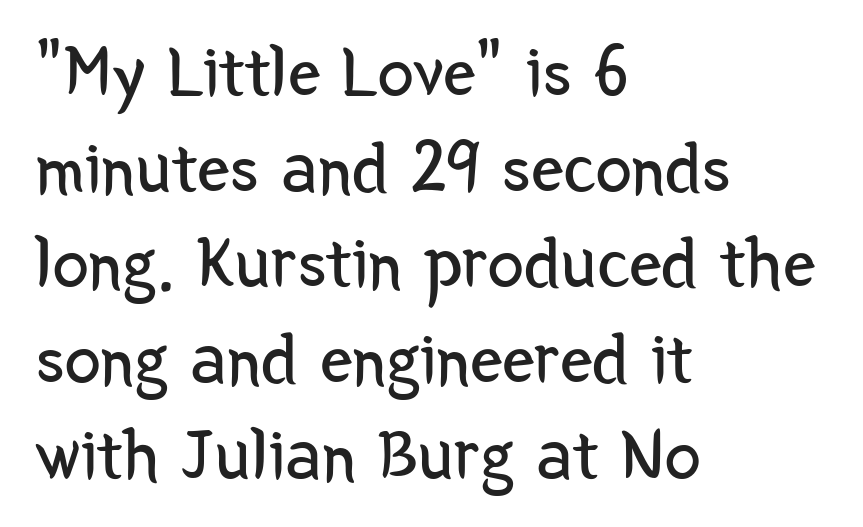
{"serif": "no", "italic": "no", "bold": "no", "weight": "regular", "width": "condensed", "stroke_contrast": "low", "x_height": "medium", "monospaced": "no", "underline": "no", "align": "left", "line_spacing": "normal", "line_spacing_ratio": 1.31, "letter_spacing": "normal", "letter_spacing_em": 0.0, "glyph_px": 73}
